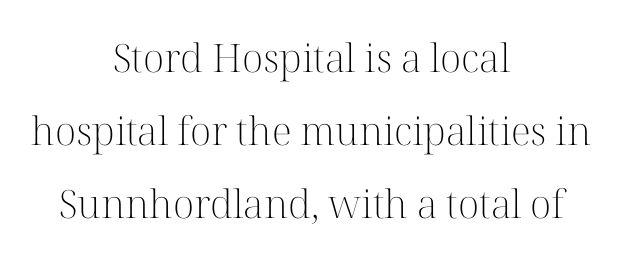
The image shows 39 px light serif type, upright; set centered, line spacing 1.87x, normal letter spacing, not underlined; high stroke contrast and a medium x-height.
